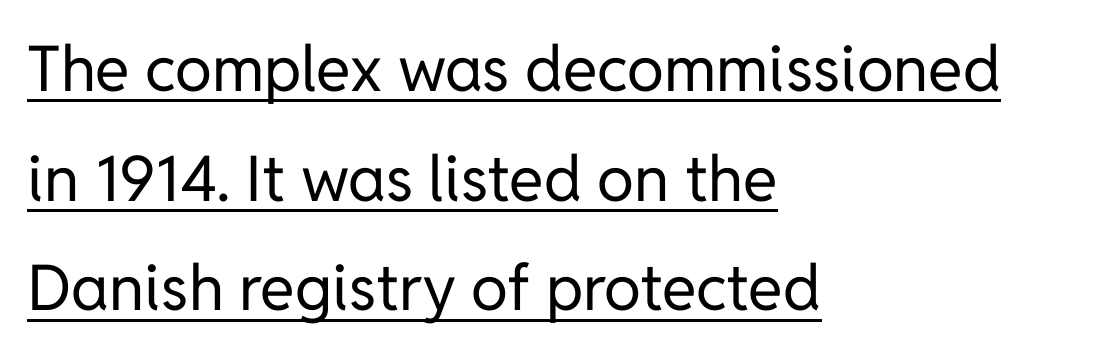
The image shows 63 px regular-weight sans-serif type, upright; set left-aligned, line spacing 1.74x, normal letter spacing, underlined; low stroke contrast and a medium x-height.
